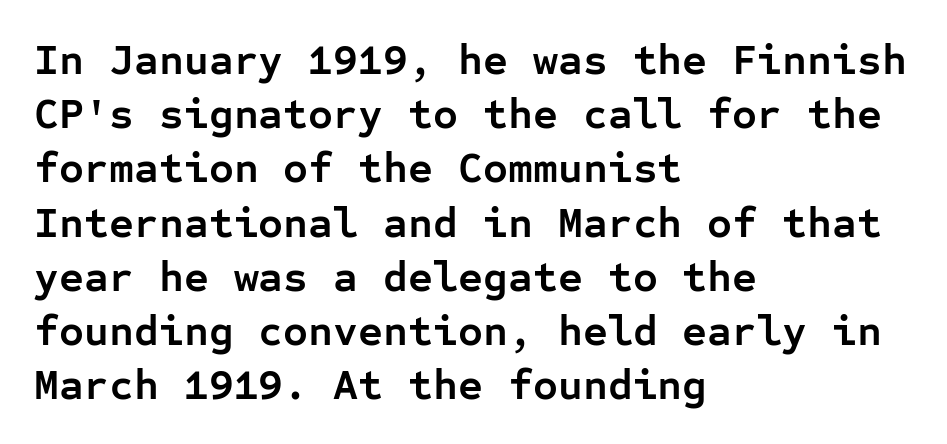
Q: Is the text bold? A: Yes.
Q: Is the text italic (slanted)? A: No, it is upright.
Q: Is the typeface a serif or a sans-serif typeface? A: Sans-serif.
Q: Is the text underlined? A: No.
Q: How is the paragraph aligned? A: Left-aligned.
Q: Is the spacing between letters normal or unusually wide? A: Normal.
Q: Is the spacing between lines tight, normal or loose? A: Normal.
Q: Width (condensed, normal, or wide)? A: Normal.
Q: Stroke contrast? A: Low.
Q: x-height? A: Medium.
Q: Monospaced? A: Yes.
